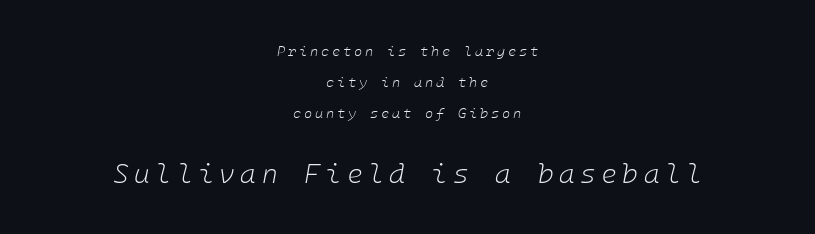
A light-to-regular cut is what we see here. The rendering positions every line midway between the sides. In terms of leading, this rendering errs on the spacious side. Honestly, the letter spacing is so wide it's the main thing you notice. Scale increases going downward across the two blocks.
